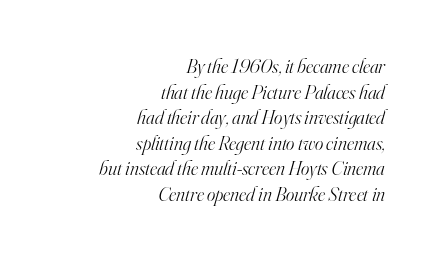
The image shows 20 px text type, italic (leaning right); set right-aligned, normal line spacing (1.28x), normal letter spacing, not underlined.
